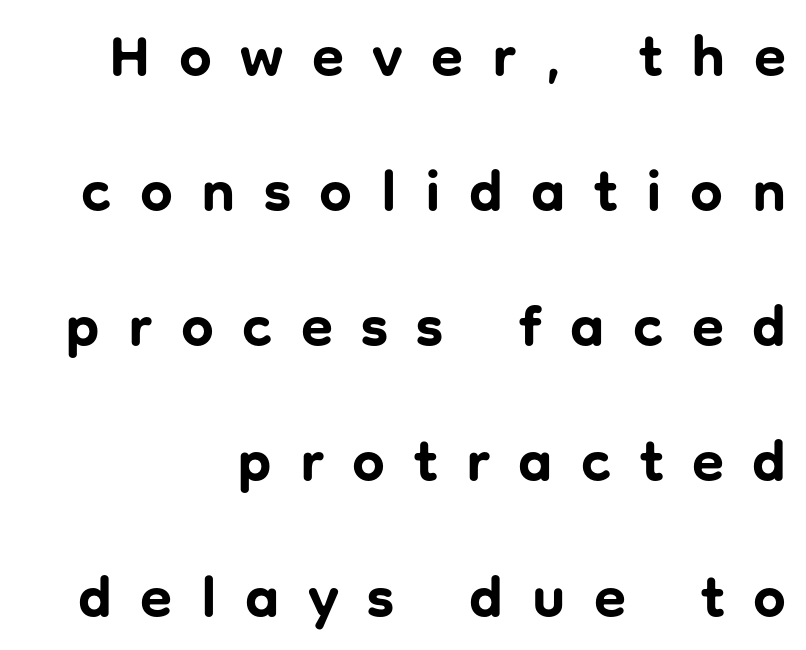
Q: Is the text bold? A: Yes.
Q: Is the text italic (slanted)? A: No, it is upright.
Q: Is the typeface a serif or a sans-serif typeface? A: Sans-serif.
Q: Is the text underlined? A: No.
Q: How is the paragraph aligned? A: Right-aligned.
Q: Is the spacing between letters normal or unusually wide? A: Unusually wide.
Q: Is the spacing between lines tight, normal or loose? A: Loose.
Q: Width (condensed, normal, or wide)? A: Normal.
Q: Stroke contrast? A: Low.
Q: x-height? A: Medium.
Q: Monospaced? A: No.
